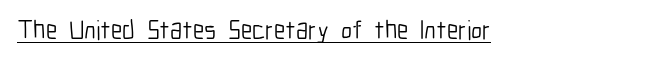
Short note: letters normally spaced. Is this a heavy cut? Hardly; it is regular or lighter. This sample uses an upright cut, with every glyph sitting square on the baseline. Is there an underline? Yes — a line sits under the letters.
